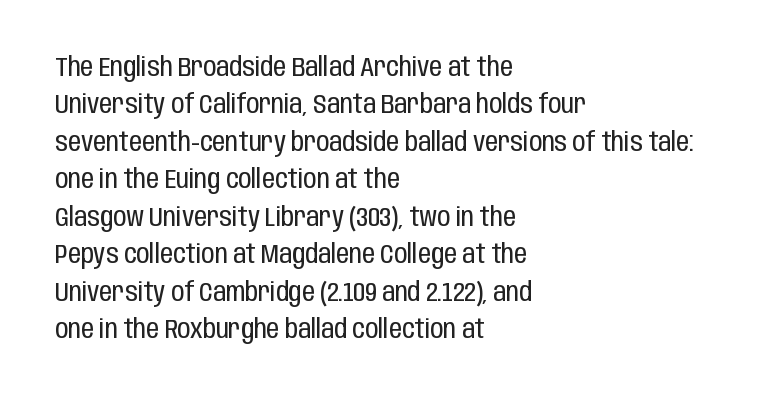
The image shows 26 px text type, upright; set left-aligned, normal line spacing (1.44x), normal letter spacing, not underlined.
